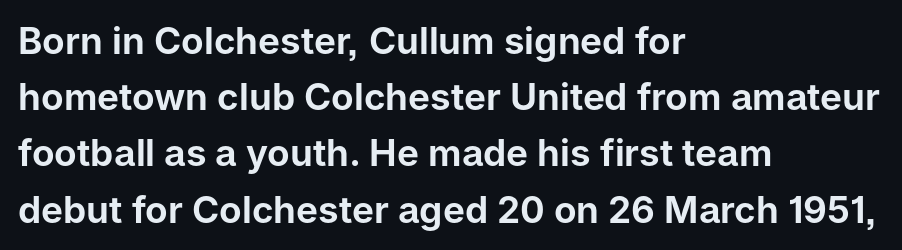
Tall strokes in this sample are plumb rather than angled. Every row of glyphs begins at an identical x-position on the left. Each letter keeps its own natural width here, so spacing adapts to shape. A typesetter would label this face a sans.
